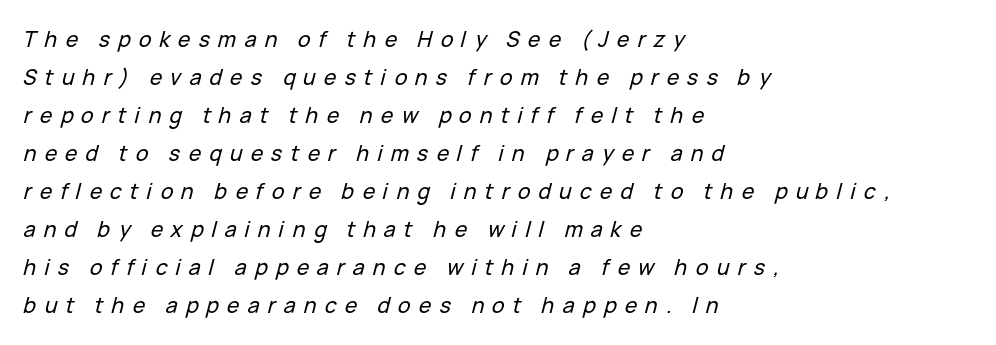
One-word summary of the alignment: left. Words appear elongated and porous because spacing is wide. In terms of posture, this sample is oblique. A bare baseline throughout the passage.
